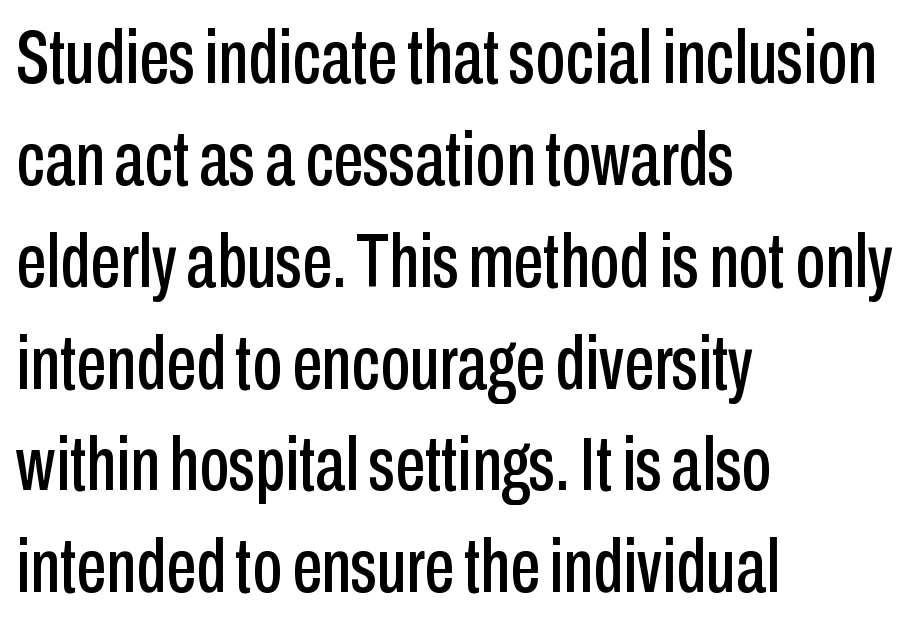
{"serif": "no", "italic": "no", "width": "condensed", "stroke_contrast": "low", "x_height": "medium", "monospaced": "no", "underline": "no", "align": "left", "line_spacing": "normal", "line_spacing_ratio": 1.34, "letter_spacing": "normal", "letter_spacing_em": 0.0, "glyph_px": 76}
